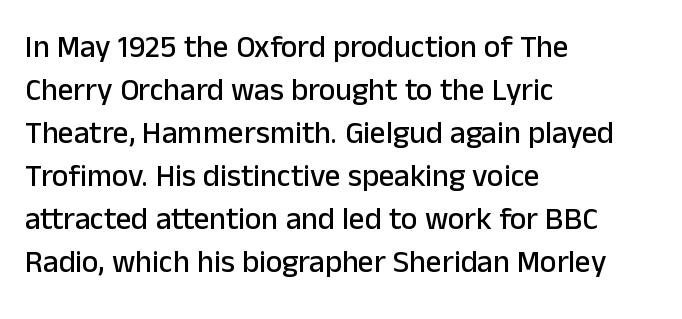
Is this a fixed-width face? No — the glyphs have proportional, varying widths. If you drew a line through each stem, it would be perfectly vertical. In terms of letterspacing, this is plain default setting. These lines are set flush left with a ragged right edge. Descender tails drop into unmarked territory.
